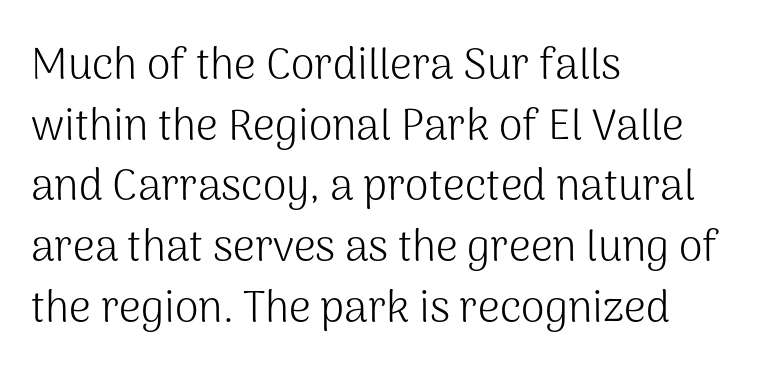
{"serif": "no", "italic": "no", "bold": "no", "weight": "light", "width": "normal", "stroke_contrast": "medium", "x_height": "medium", "monospaced": "no", "underline": "no", "align": "left", "line_spacing": "normal", "line_spacing_ratio": 1.41, "letter_spacing": "normal", "letter_spacing_em": 0.0, "glyph_px": 43}
